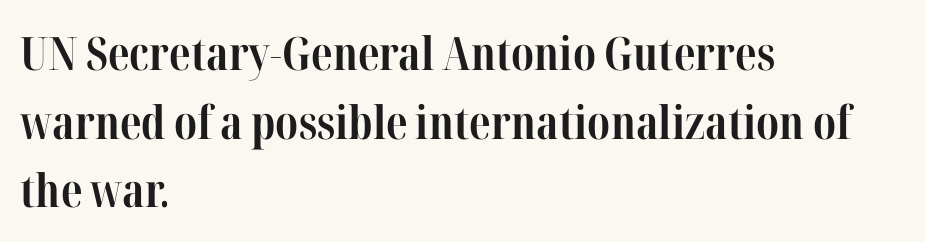
Short and long lines alike share a common starting point at left. A typesetter would label this face a serif. This sample uses an upright cut, with every glyph sitting square on the baseline. Glance below the letters and you will spot only blank space.
